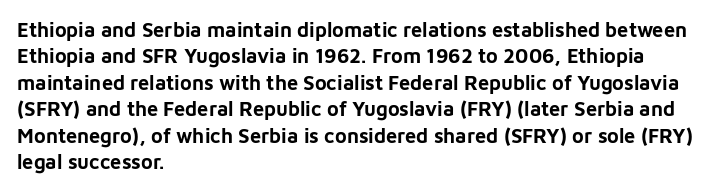
The image shows 20 px bold type, upright; set left-aligned, normal line spacing (1.32x), normal letter spacing, not underlined.
